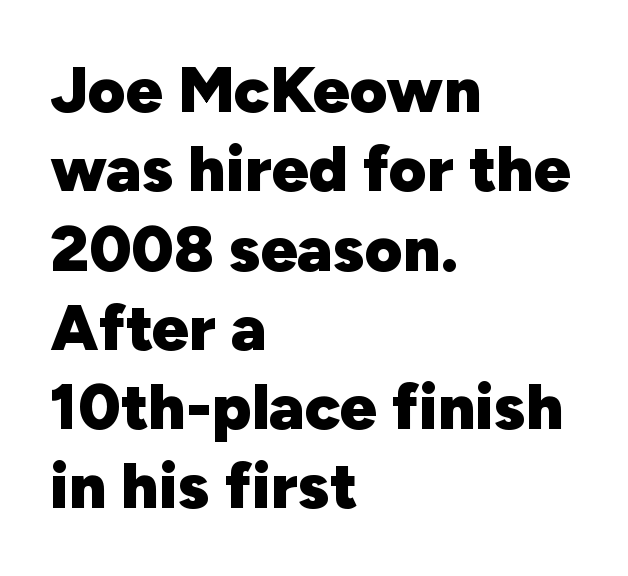
The gaps between neighbouring characters are ordinary and unremarkable. Note the varied advance widths — an 'i' is clearly narrower than an 'm'. I'd describe the lettering as bold — thick and assertive. A sans-serif font was chosen for this passage.
